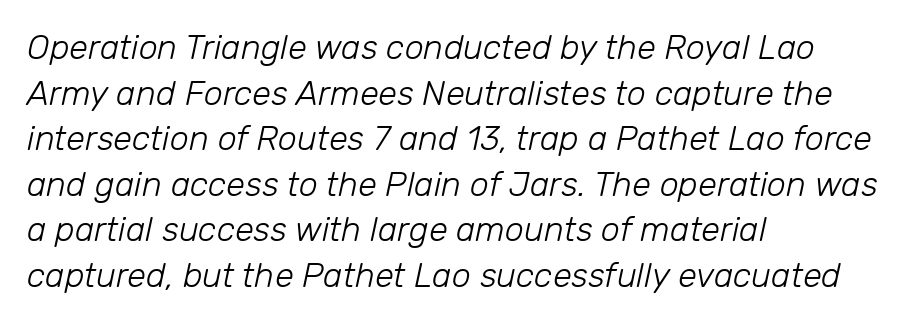
Q: Is the text bold? A: No.
Q: Is the text italic (slanted)? A: Yes, it leans right by about 12 degrees.
Q: Is the text underlined? A: No.
Q: How is the paragraph aligned? A: Left-aligned.
Q: Is the spacing between letters normal or unusually wide? A: Normal.
Q: Is the spacing between lines tight, normal or loose? A: Normal.
Q: Width (condensed, normal, or wide)? A: Normal.
Q: Stroke contrast? A: Low.
Q: x-height? A: Medium.
Q: Monospaced? A: No.
